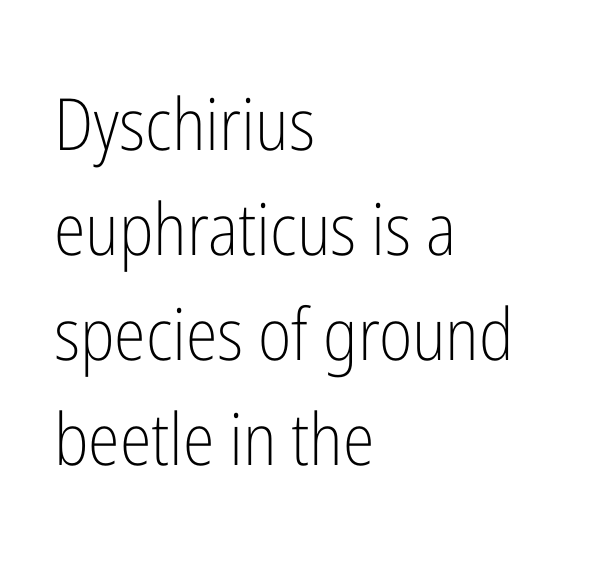
Q: Is the text bold? A: No.
Q: Is the text italic (slanted)? A: No, it is upright.
Q: Is the typeface a serif or a sans-serif typeface? A: Sans-serif.
Q: Is the text underlined? A: No.
Q: How is the paragraph aligned? A: Left-aligned.
Q: Is the spacing between letters normal or unusually wide? A: Normal.
Q: Is the spacing between lines tight, normal or loose? A: Normal.
Q: Width (condensed, normal, or wide)? A: Condensed.
Q: Stroke contrast? A: Low.
Q: x-height? A: Medium.
Q: Monospaced? A: No.
